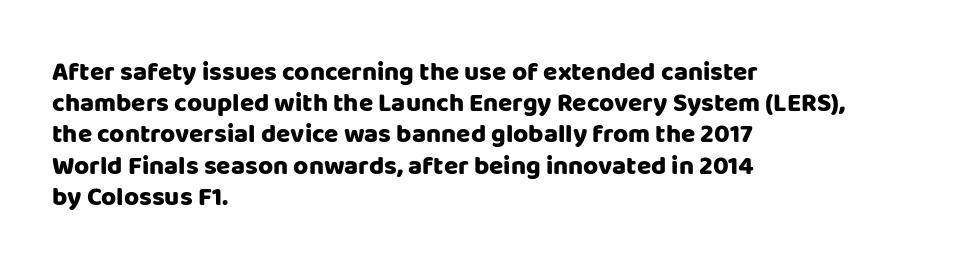
Q: Is the text bold? A: Yes.
Q: Is the text italic (slanted)? A: No, it is upright.
Q: Is the text underlined? A: No.
Q: How is the paragraph aligned? A: Left-aligned.
Q: Is the spacing between letters normal or unusually wide? A: Normal.
